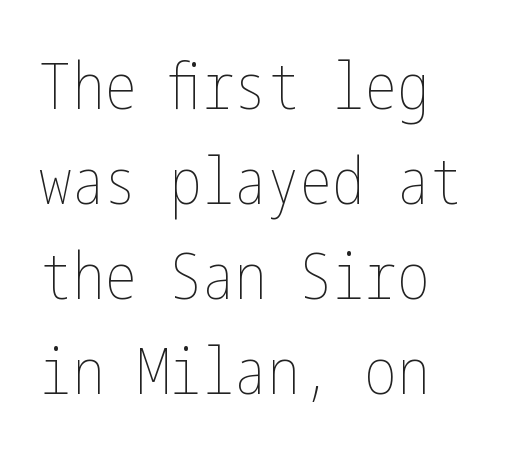
The area under the type is left untouched. When letters stand straight like this, we call the style roman or upright. If you drew a ruler down the left edge, every line would touch it. Glyph-to-glyph distance matches everyday printed text. Caption: face not bold, strokes unweighted.
